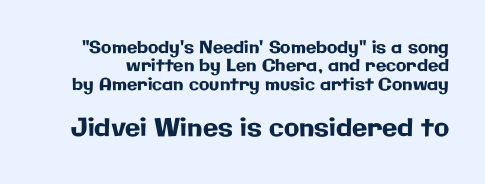
Q: Is the text italic (slanted)? A: No, it is upright.
Q: Is the text underlined? A: No.
Q: Is the spacing between letters normal or unusually wide? A: Normal.
Q: Is the spacing between lines tight, normal or loose? A: Tight.
Q: Which block of text is set in a larger size, the first (top) or the second (bottom)? A: The second (bottom) one.
